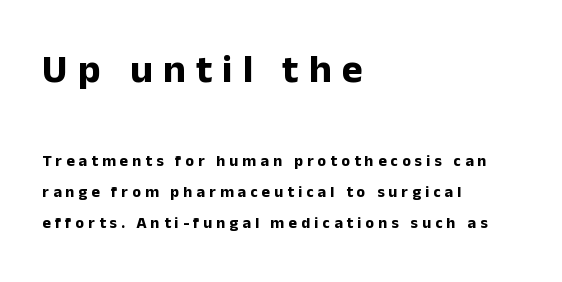
One-word summary of the alignment: left. The space directly below the letters is spotless. To sum up the face: it is a sans, with no serifs. A typesetter would call this proportional, since set widths differ per character. Top chunk: large. Bottom chunk: small.
